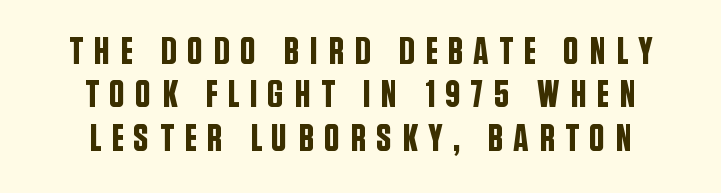
The image shows 39 px condensed sans-serif type, upright; set centered, tight line spacing (1.11x), unusually wide letter spacing (+0.26 em), not underlined; low stroke contrast and a large x-height.
